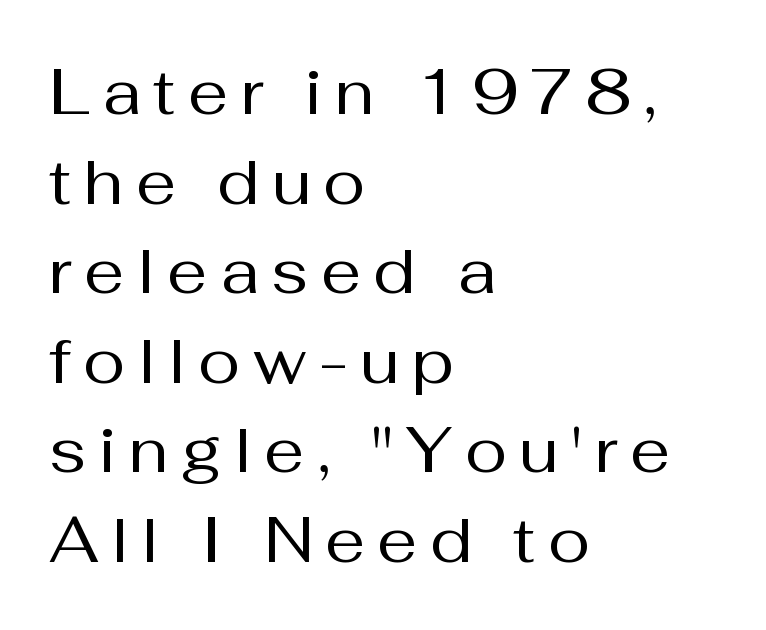
The image shows 64 px regular-weight sans-serif type, upright; set left-aligned, normal line spacing (1.4x), not underlined; medium stroke contrast and a medium x-height.
